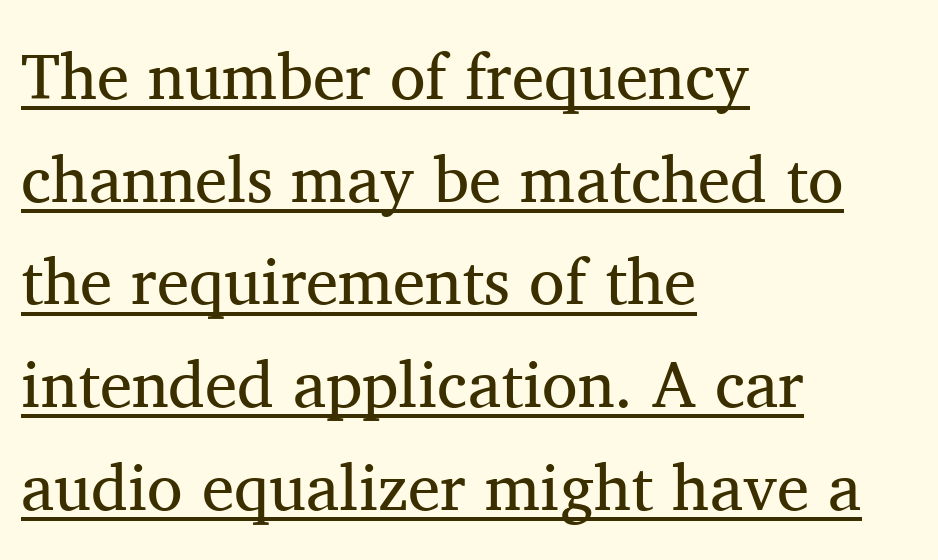
The image shows 65 px regular-weight serif type, upright; set left-aligned, normal line spacing (1.58x), normal letter spacing, underlined; medium stroke contrast and a medium x-height.
